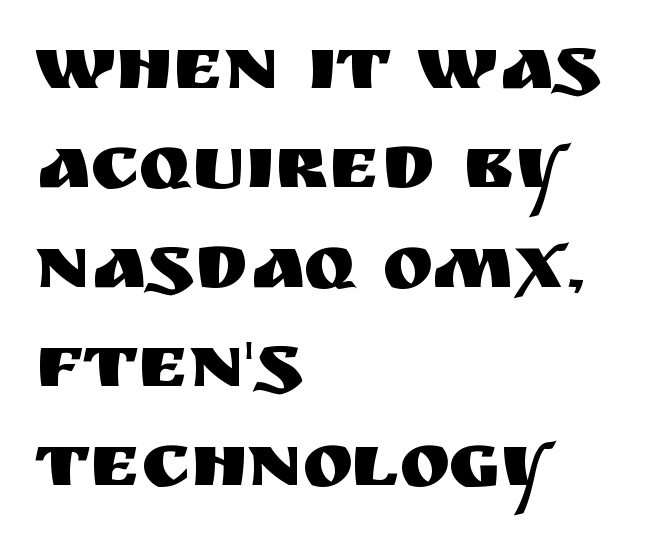
Q: Is the text italic (slanted)? A: No, it is upright.
Q: Is the typeface a serif or a sans-serif typeface? A: Sans-serif.
Q: Is the text underlined? A: No.
Q: How is the paragraph aligned? A: Left-aligned.
Q: Is the spacing between letters normal or unusually wide? A: Normal.
Q: Is the spacing between lines tight, normal or loose? A: Normal.
Q: Width (condensed, normal, or wide)? A: Normal.
Q: Stroke contrast? A: Medium.
Q: x-height? A: Large.
Q: Monospaced? A: No.
